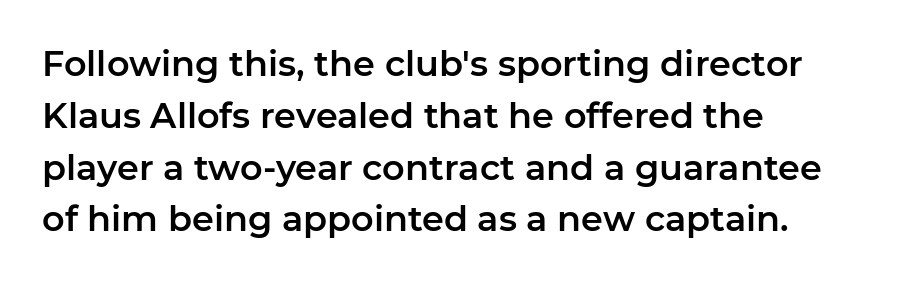
Q: Is the text italic (slanted)? A: No, it is upright.
Q: Is the typeface a serif or a sans-serif typeface? A: Sans-serif.
Q: Is the text underlined? A: No.
Q: How is the paragraph aligned? A: Left-aligned.
Q: Is the spacing between letters normal or unusually wide? A: Normal.
Q: Is the spacing between lines tight, normal or loose? A: Normal.
Q: Width (condensed, normal, or wide)? A: Normal.
Q: Stroke contrast? A: Low.
Q: x-height? A: Medium.
Q: Monospaced? A: No.
